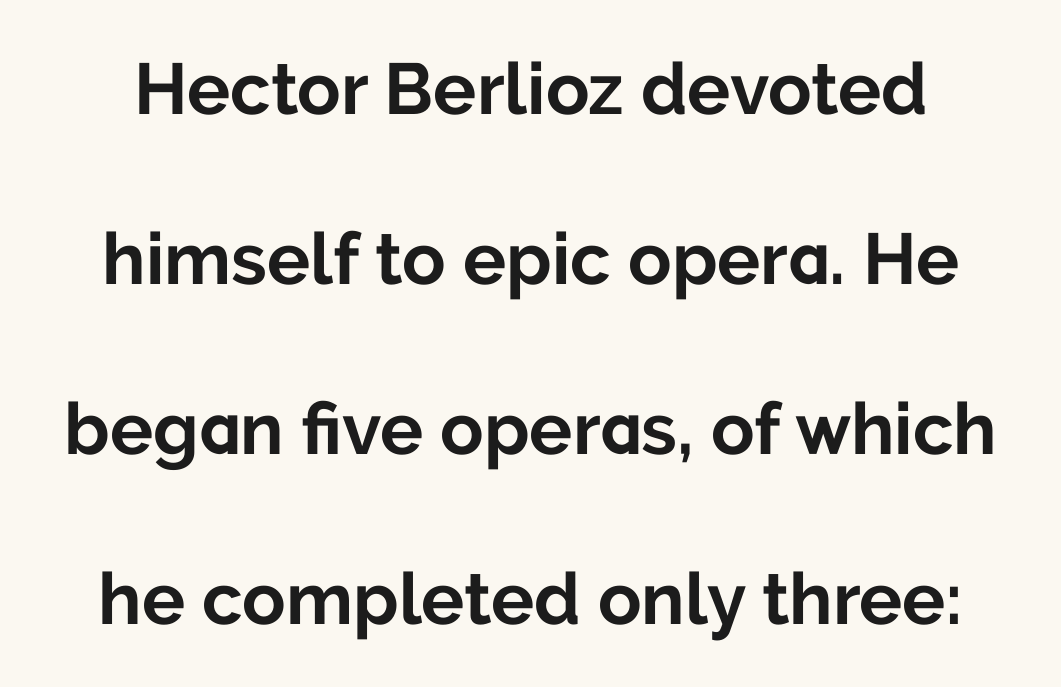
Q: Is the text bold? A: Yes.
Q: Is the text italic (slanted)? A: No, it is upright.
Q: Is the typeface a serif or a sans-serif typeface? A: Sans-serif.
Q: Is the text underlined? A: No.
Q: Is the spacing between letters normal or unusually wide? A: Normal.
Q: Is the spacing between lines tight, normal or loose? A: Loose.
Q: Width (condensed, normal, or wide)? A: Normal.
Q: Stroke contrast? A: Low.
Q: x-height? A: Medium.
Q: Monospaced? A: No.
